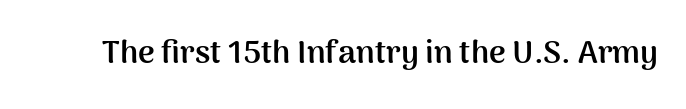
{"serif": "no", "italic": "no", "bold": "yes", "weight": "semibold", "width": "normal", "stroke_contrast": "medium", "x_height": "medium", "monospaced": "no", "underline": "no", "letter_spacing": "normal", "letter_spacing_em": 0.0, "glyph_px": 32}
